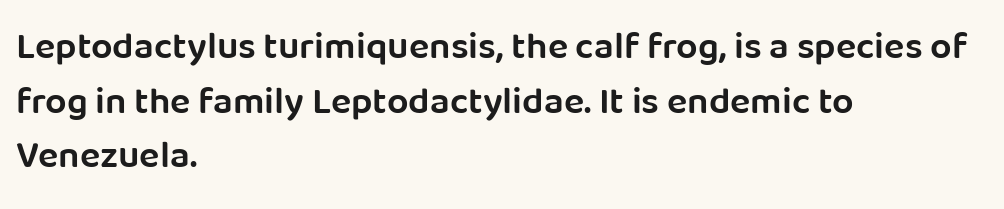
Q: Is the text bold? A: Semi-bold.
Q: Is the text italic (slanted)? A: No, it is upright.
Q: Is the typeface a serif or a sans-serif typeface? A: Sans-serif.
Q: Is the text underlined? A: No.
Q: How is the paragraph aligned? A: Left-aligned.
Q: Is the spacing between letters normal or unusually wide? A: Normal.
Q: Is the spacing between lines tight, normal or loose? A: Normal.
Q: Width (condensed, normal, or wide)? A: Normal.
Q: Stroke contrast? A: Low.
Q: x-height? A: Large.
Q: Monospaced? A: No.
